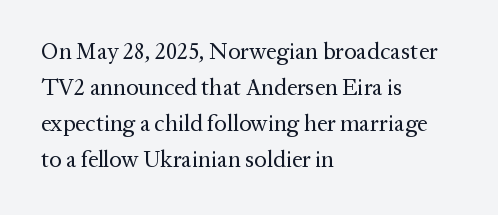
Nothing unusual about the tracking: characters are spaced as the font intends. The typesetter chose a ragged-right arrangement here. Vertical strokes here are truly vertical. In terms of leading, this rendering sits right in the middle.
